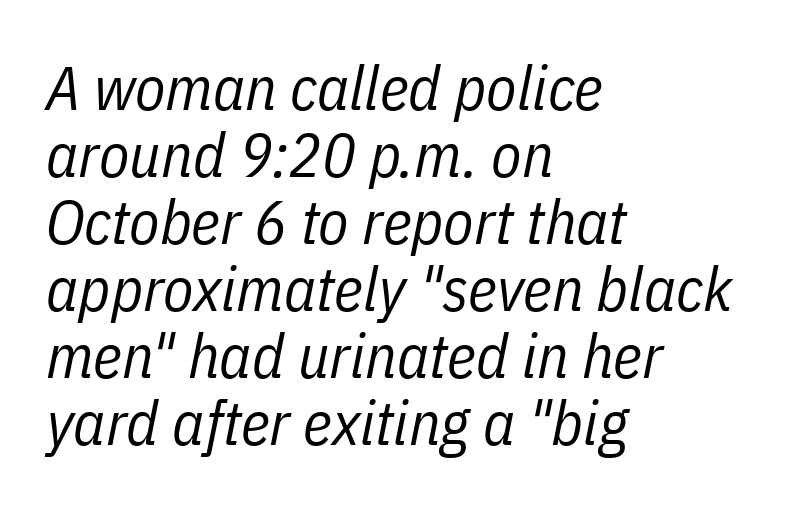
The image shows 62 px regular-weight, condensed type, italic (leaning right); set left-aligned, tight line spacing (1.08x), normal letter spacing, not underlined; low stroke contrast and a medium x-height.
